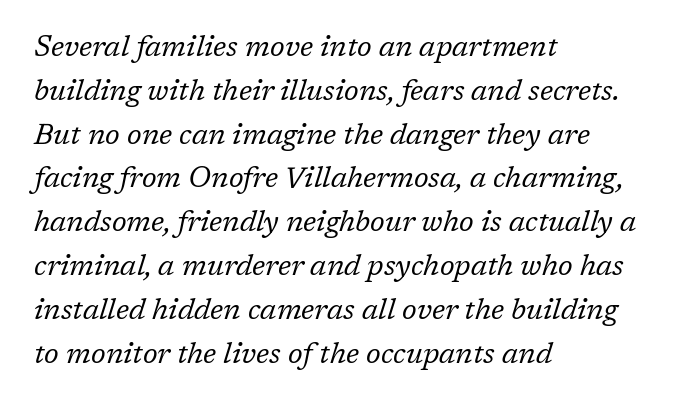
{"serif": "yes", "italic": "yes", "lean": "right", "slant_degrees": 17, "bold": "no", "weight": "regular", "width": "normal", "stroke_contrast": "low", "x_height": "medium", "monospaced": "no", "underline": "no", "align": "left", "line_spacing": "normal", "line_spacing_ratio": 1.51, "letter_spacing": "normal", "letter_spacing_em": 0.0, "glyph_px": 29}
